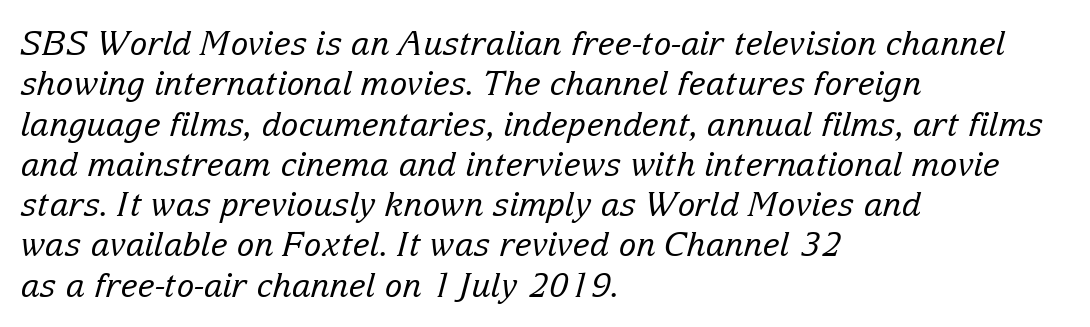
Characters are canted at an angle relative to the baseline's perpendicular. The strokes are not fattened; the text isn't bold. This sample is left-justified, so line endings fall wherever the words run out. The letters advance in unequal steps, a hallmark of proportional type. The gaps between neighbouring characters are ordinary and unremarkable.
